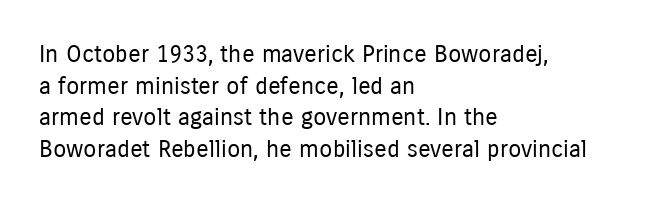
Q: Is the text bold? A: No.
Q: Is the text italic (slanted)? A: No, it is upright.
Q: Is the text underlined? A: No.
Q: How is the paragraph aligned? A: Left-aligned.
Q: Is the spacing between letters normal or unusually wide? A: Normal.
Q: Is the spacing between lines tight, normal or loose? A: Normal.
